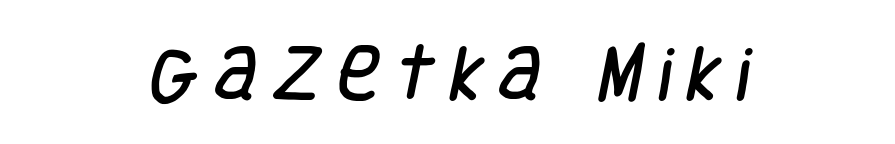
Q: Is the typeface a serif or a sans-serif typeface? A: Sans-serif.
Q: Is the text underlined? A: No.
Q: How is the paragraph aligned? A: Centered.
Q: Is the spacing between letters normal or unusually wide? A: Unusually wide.
Q: Width (condensed, normal, or wide)? A: Condensed.
Q: Stroke contrast? A: Low.
Q: x-height? A: Large.
Q: Monospaced? A: No.
